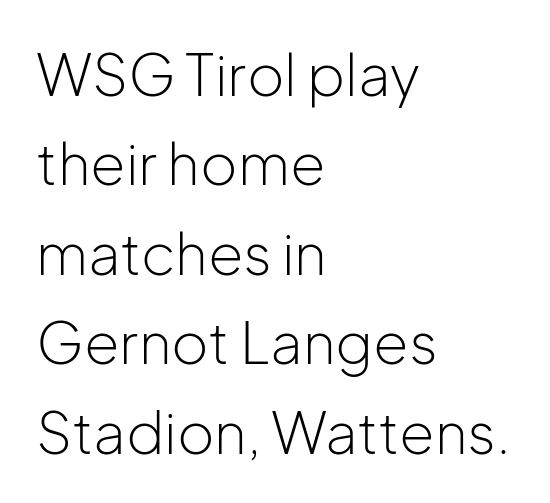
In terms of leading, this rendering sits right in the middle. Posture: straight, roman, zero tilt. Notice how the passage keeps a crisp vertical edge on the left only. The strokes carry an ordinary text weight at most.
